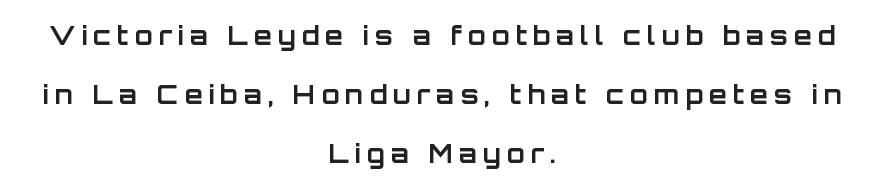
{"italic": "no", "bold": "yes", "underline": "no", "align": "center", "line_spacing": "loose", "line_spacing_ratio": 2.26, "letter_spacing": "wide", "letter_spacing_em": 0.23, "glyph_px": 26}
